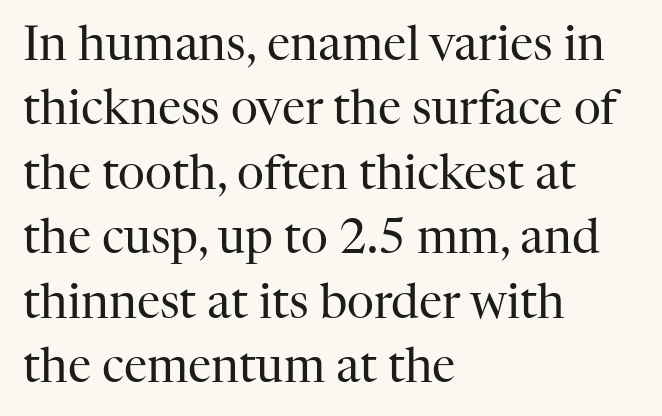
The image shows 47 px regular-weight serif type, upright; set left-aligned, normal line spacing (1.37x), normal letter spacing, not underlined; high stroke contrast and a medium x-height.
